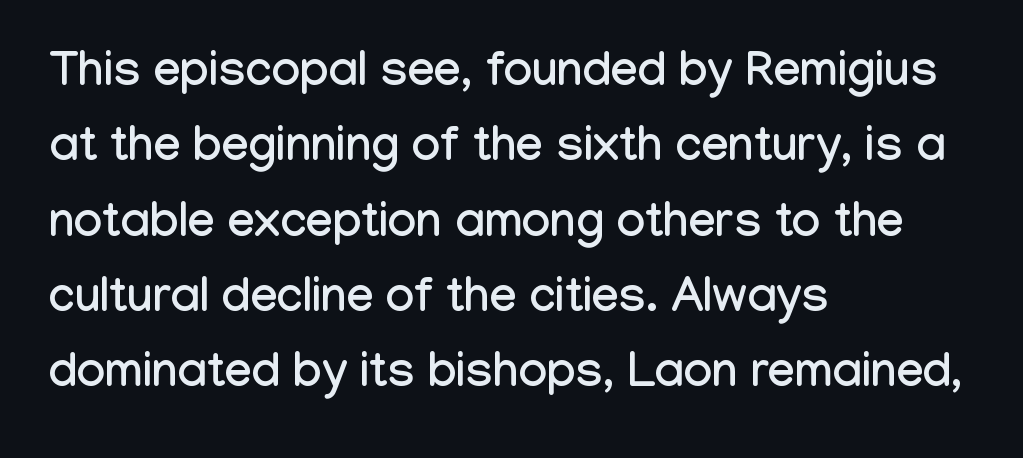
The image shows 48 px condensed sans-serif type, upright; set left-aligned, normal line spacing (1.57x), normal letter spacing, not underlined; low stroke contrast and a medium x-height.
